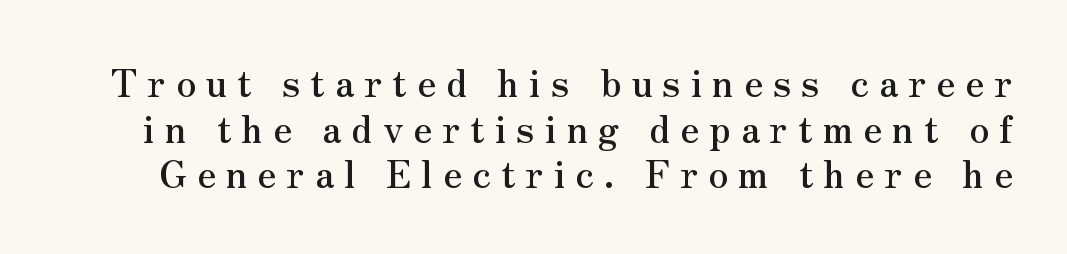
{"serif": "yes", "italic": "no", "width": "normal", "stroke_contrast": "medium", "x_height": "small", "monospaced": "no", "underline": "no", "line_spacing_ratio": 1.23, "letter_spacing": "wide", "letter_spacing_em": 0.27, "glyph_px": 37}
